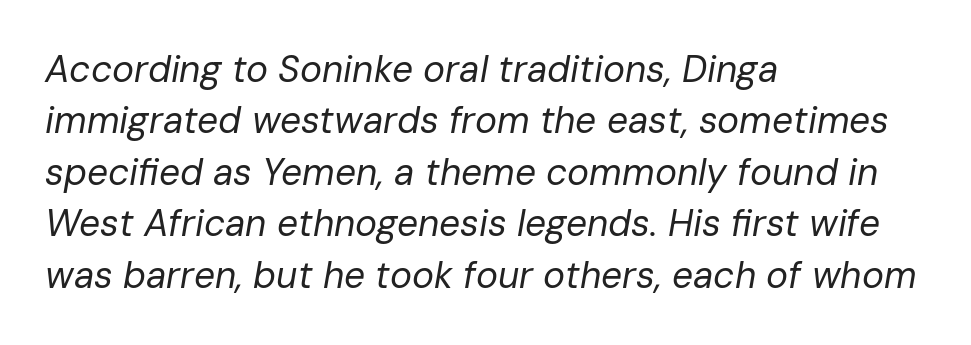
{"italic": "yes", "lean": "right", "slant_degrees": 10, "bold": "no", "weight": "regular", "width": "normal", "stroke_contrast": "low", "x_height": "medium", "monospaced": "no", "underline": "no", "align": "left", "line_spacing": "normal", "line_spacing_ratio": 1.39, "letter_spacing": "normal", "letter_spacing_em": 0.0, "glyph_px": 37}
